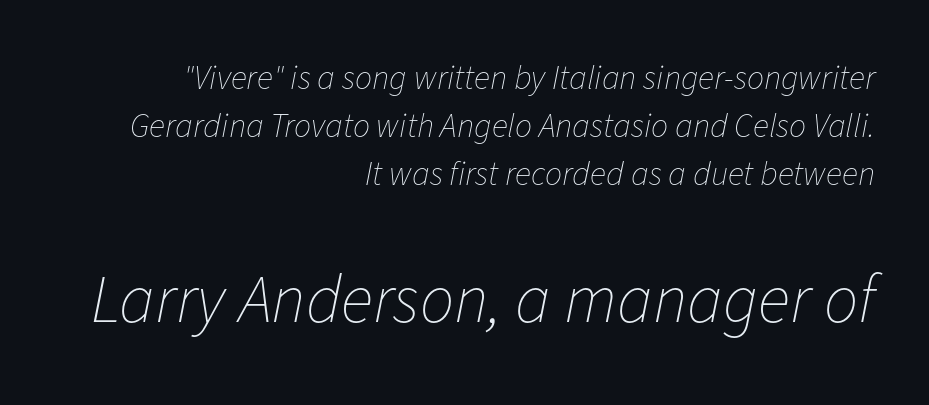
Q: Is the text bold? A: No.
Q: Is the text italic (slanted)? A: Yes, it leans right by about 11 degrees.
Q: Is the text underlined? A: No.
Q: How is the paragraph aligned? A: Right-aligned.
Q: Is the spacing between letters normal or unusually wide? A: Normal.
Q: Is the spacing between lines tight, normal or loose? A: Normal.
Q: Which block of text is set in a larger size, the first (top) or the second (bottom)? A: The second (bottom) one.
Q: Width (condensed, normal, or wide)? A: Normal.
Q: Stroke contrast? A: Low.
Q: x-height? A: Medium.
Q: Monospaced? A: No.
